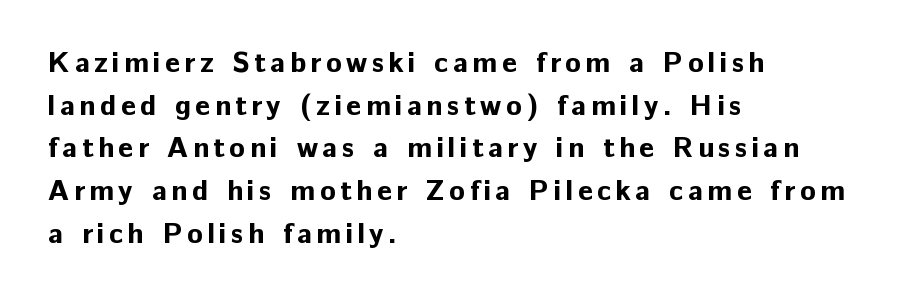
The image shows 29 px bold sans-serif type, upright; set left-aligned, normal line spacing (1.47x), not underlined; low stroke contrast and a medium x-height.
